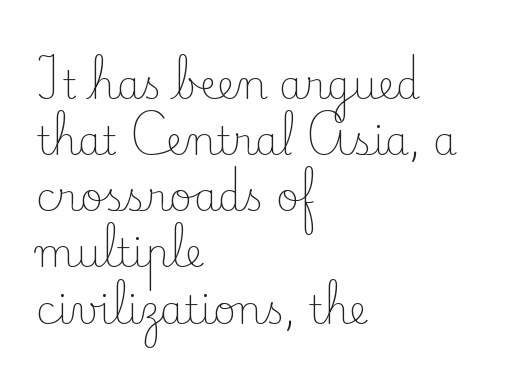
Observe the ordinary spacing: letters are neighbours, not strangers. This is not heavy type; no bold has been used. Has an underline been added? It has not. The passage is arranged the way most books set body copy — flush left.
